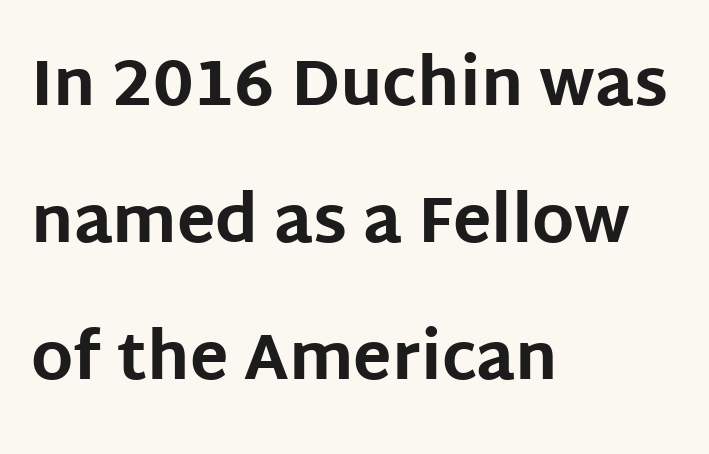
Q: Is the text bold? A: Yes.
Q: Is the text italic (slanted)? A: No, it is upright.
Q: Is the typeface a serif or a sans-serif typeface? A: Sans-serif.
Q: Is the text underlined? A: No.
Q: How is the paragraph aligned? A: Left-aligned.
Q: Is the spacing between letters normal or unusually wide? A: Normal.
Q: Is the spacing between lines tight, normal or loose? A: Loose.
Q: Width (condensed, normal, or wide)? A: Normal.
Q: Stroke contrast? A: Low.
Q: x-height? A: Large.
Q: Monospaced? A: No.
